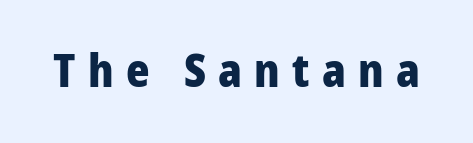
This rendering widens character spacing well past its baseline value. The passage shown is emphatically bold. Italic: no, the glyphs are upright roman. The rendering uses natural spacing where letterforms have individual widths.
